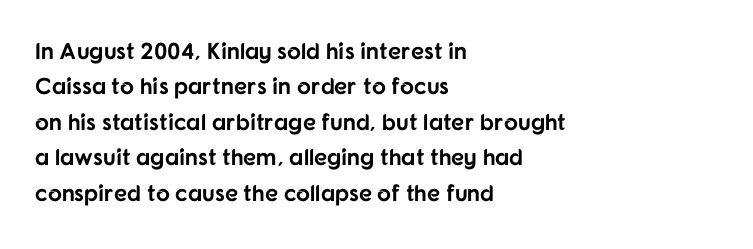
{"italic": "no", "bold": "yes", "underline": "no", "align": "left", "line_spacing": "normal", "line_spacing_ratio": 1.54, "letter_spacing": "normal", "letter_spacing_em": 0.0, "glyph_px": 23}
